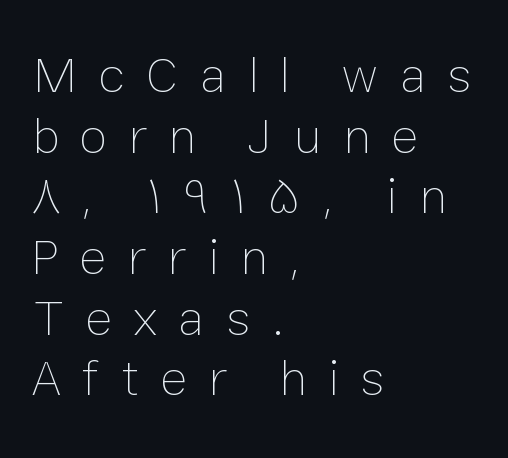
Q: Is the text bold? A: No.
Q: Is the text italic (slanted)? A: No, it is upright.
Q: Is the text underlined? A: No.
Q: How is the paragraph aligned? A: Left-aligned.
Q: Is the spacing between letters normal or unusually wide? A: Unusually wide.
Q: Width (condensed, normal, or wide)? A: Normal.
Q: Stroke contrast? A: Low.
Q: x-height? A: Medium.
Q: Monospaced? A: No.
